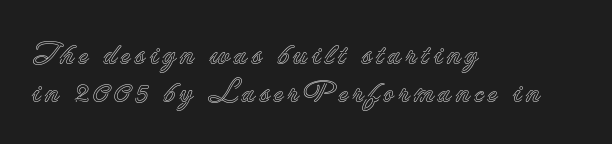
{"width": "normal", "x_height": "small", "monospaced": "no", "underline": "no", "align": "left", "line_spacing": "normal", "line_spacing_ratio": 1.27, "glyph_px": 30}
